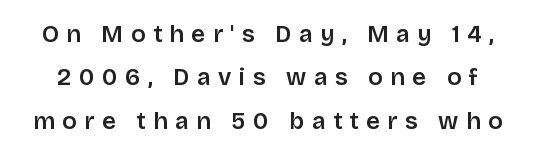
Has an underline been added? It has not. You can tell it's not italic because the verticals are truly vertical. Inter-character spacing is expanded well beyond the font's built-in metrics.
